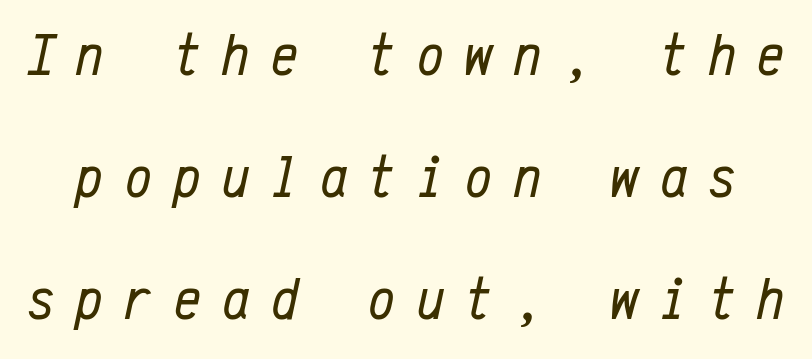
{"italic": "yes", "lean": "right", "slant_degrees": 12, "bold": "no", "weight": "regular", "width": "condensed", "stroke_contrast": "low", "x_height": "medium", "monospaced": "yes", "underline": "no", "line_spacing": "loose", "line_spacing_ratio": 2.03, "letter_spacing": "wide", "letter_spacing_em": 0.36, "glyph_px": 60}
